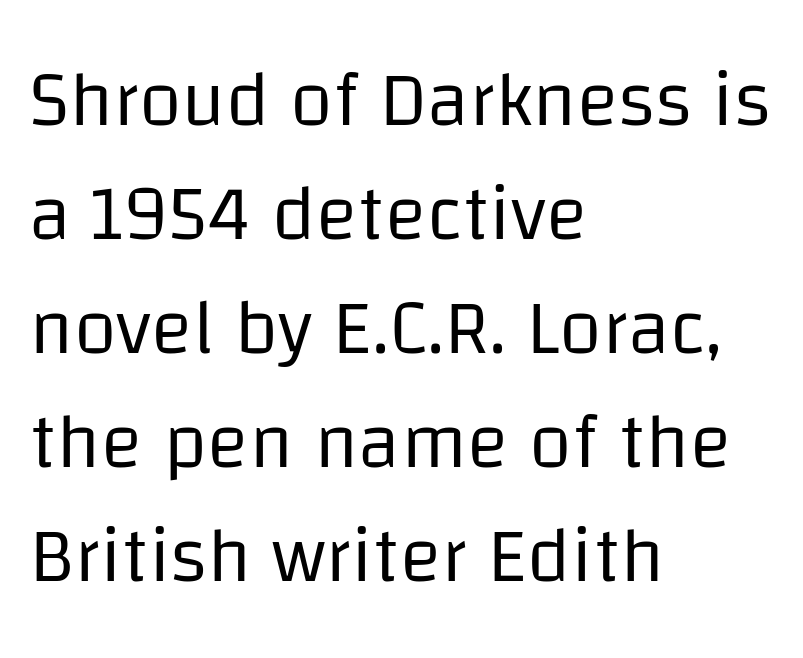
Q: Is the text bold? A: No.
Q: Is the text italic (slanted)? A: No, it is upright.
Q: Is the typeface a serif or a sans-serif typeface? A: Sans-serif.
Q: Is the text underlined? A: No.
Q: How is the paragraph aligned? A: Left-aligned.
Q: Is the spacing between letters normal or unusually wide? A: Normal.
Q: Is the spacing between lines tight, normal or loose? A: Normal.
Q: Width (condensed, normal, or wide)? A: Normal.
Q: Stroke contrast? A: Low.
Q: x-height? A: Large.
Q: Monospaced? A: No.
